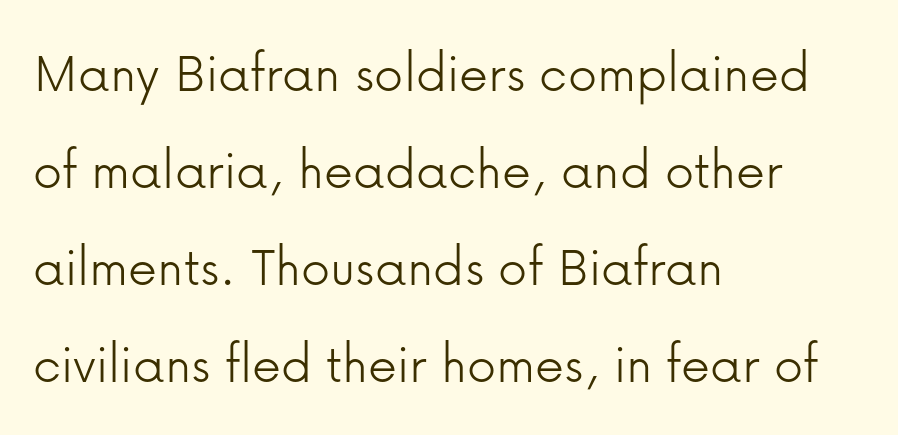
Character widths vary here, with narrow letters taking less room than wide ones. The passage shown has conventional tracking throughout. Honestly, the row spacing looks completely unremarkable. The passage shown is not underscored anywhere. Each letter's strokes conclude bluntly, with no projecting serifs.
